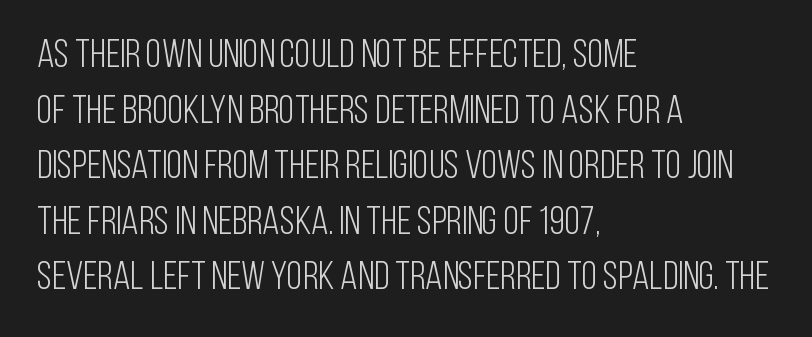
Examine the stroke ends and you'll find no serifs. Beneath every word, the page is bare. Think of a printed novel: that variable character pitch is what you see here. Posture: straight, roman, zero tilt. If you measured baseline to baseline, you'd find a middling distance. Default kerning and tracking; the words read as compact shapes.
